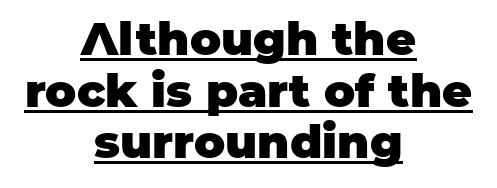
{"serif": "no", "italic": "no", "bold": "yes", "weight": "heavy", "width": "normal", "stroke_contrast": "low", "x_height": "large", "monospaced": "no", "underline": "yes", "align": "center", "line_spacing": "tight", "line_spacing_ratio": 1.12, "letter_spacing": "normal", "letter_spacing_em": 0.0, "glyph_px": 46}
